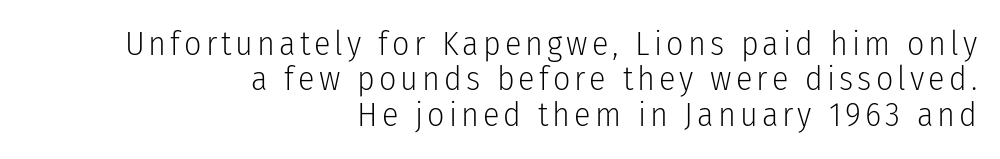
{"serif": "no", "italic": "no", "bold": "no", "weight": "light", "width": "condensed", "stroke_contrast": "low", "x_height": "medium", "monospaced": "no", "underline": "no", "align": "right", "line_spacing": "tight", "line_spacing_ratio": 1.04, "glyph_px": 34}
